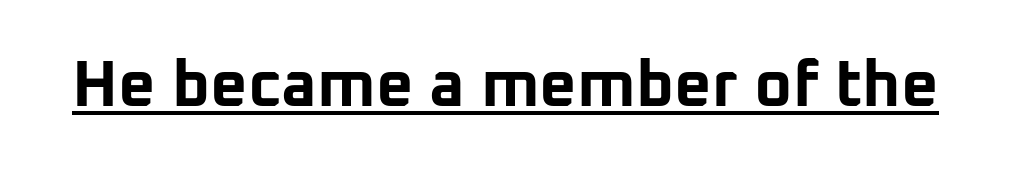
The image shows 65 px bold sans-serif type, upright; set normal letter spacing, underlined; low stroke contrast and a medium x-height.
